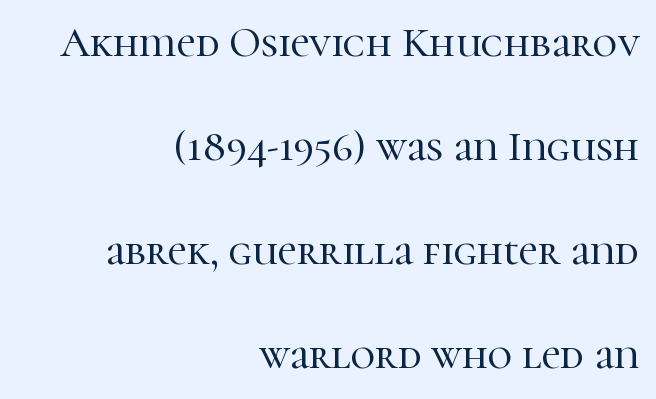
{"serif": "yes", "italic": "no", "width": "normal", "stroke_contrast": "high", "x_height": "medium", "monospaced": "no", "underline": "no", "align": "right", "line_spacing": "loose", "line_spacing_ratio": 2.48, "letter_spacing": "normal", "letter_spacing_em": 0.0, "glyph_px": 42}
